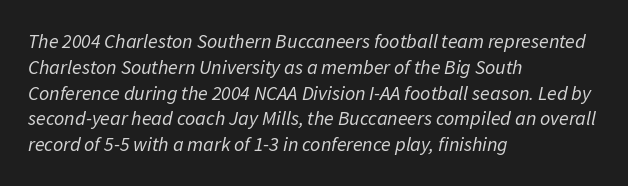
Q: Is the text bold? A: No.
Q: Is the text italic (slanted)? A: Yes, it leans right by about 11 degrees.
Q: Is the text underlined? A: No.
Q: How is the paragraph aligned? A: Left-aligned.
Q: Is the spacing between letters normal or unusually wide? A: Normal.
Q: Is the spacing between lines tight, normal or loose? A: Normal.
